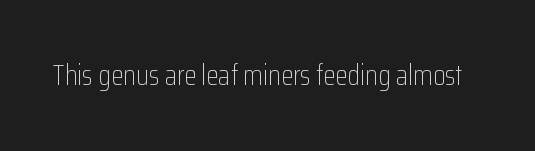
Note: no serifs on the glyphs. You can tell it's not italic because the verticals are truly vertical. On a weight scale, this lands at 450 or below. Rule under the text: the space is simply empty. Is this a fixed-width face? No — the glyphs have proportional, varying widths.
